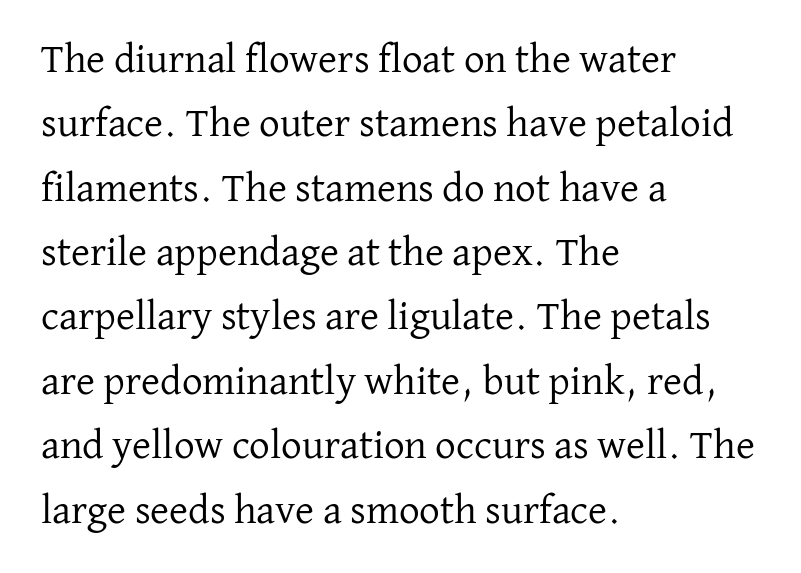
{"serif": "yes", "italic": "no", "bold": "no", "weight": "regular", "width": "normal", "stroke_contrast": "low", "x_height": "medium", "monospaced": "no", "underline": "no", "align": "left", "line_spacing": "normal", "line_spacing_ratio": 1.57, "letter_spacing": "normal", "letter_spacing_em": 0.0, "glyph_px": 41}
